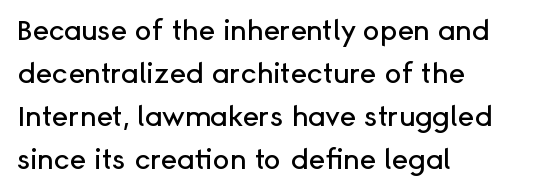
{"serif": "no", "italic": "no", "width": "normal", "stroke_contrast": "low", "x_height": "medium", "monospaced": "no", "underline": "no", "align": "left", "line_spacing": "normal", "line_spacing_ratio": 1.54, "letter_spacing": "normal", "letter_spacing_em": 0.0, "glyph_px": 28}
